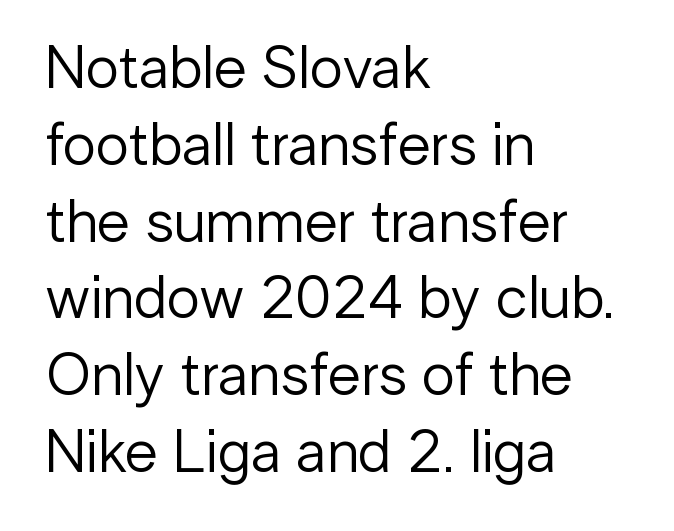
{"serif": "no", "italic": "no", "bold": "no", "weight": "regular", "width": "normal", "stroke_contrast": "low", "x_height": "medium", "monospaced": "no", "underline": "no", "align": "left", "line_spacing": "normal", "line_spacing_ratio": 1.28, "letter_spacing": "normal", "letter_spacing_em": 0.0, "glyph_px": 60}
